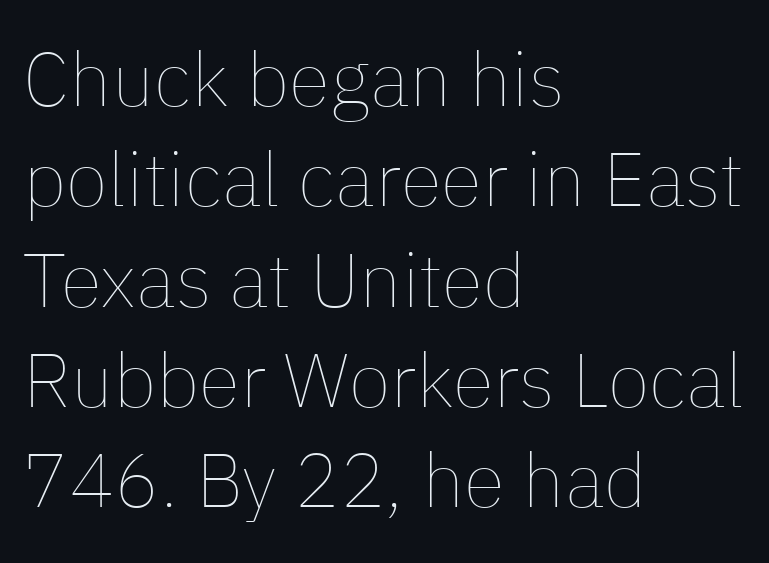
Tracking value appears to be zero — textbook default spacing. Is the type heavy? It reads as light-to-regular instead. The gap between lines stays unmarked. Notice how the passage keeps a crisp vertical edge on the left only.
